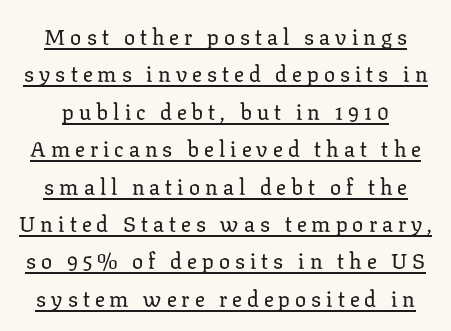
The image shows 22 px text type, upright; set normal line spacing (1.7x), unusually wide letter spacing (+0.23 em), underlined.
